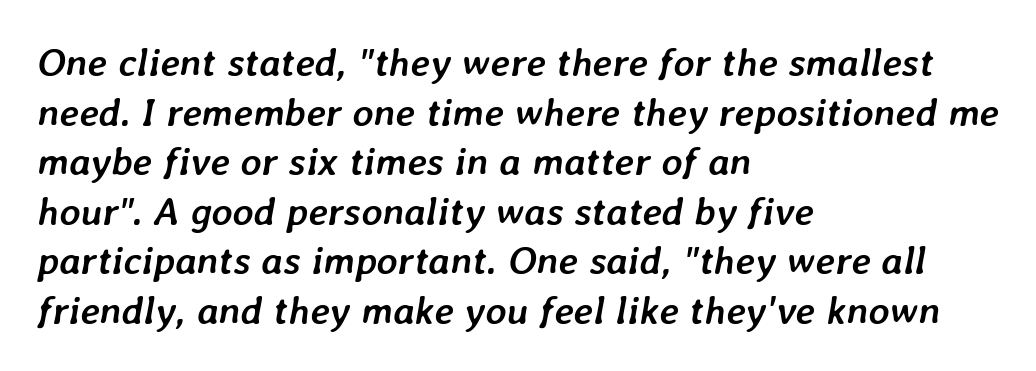
The image shows 40 px semibold type, italic (leaning right); set left-aligned, line spacing 1.24x, normal letter spacing, not underlined; low stroke contrast and a medium x-height.
